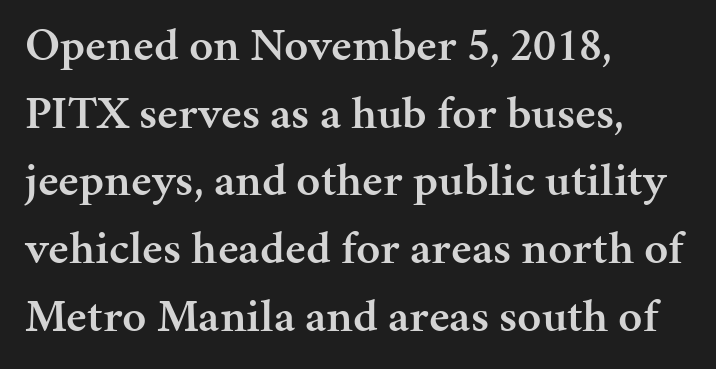
Layout note: lines flush left. The strip under each line holds only bare page. Here the designer chose a conventional face with non-uniform glyph widths. The letters stand upright; this is a roman face.
